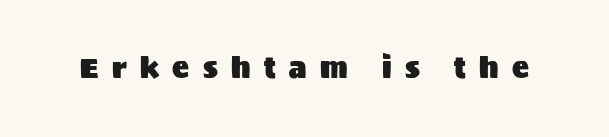
Tall strokes in this sample are plumb rather than angled. No feet cap the strokes, marking this as sans-serif type. The area under the type is left untouched. Display-style spreading of the glyphs; the letterfit is very open. These lines are rendered in a variable-pitch font.
